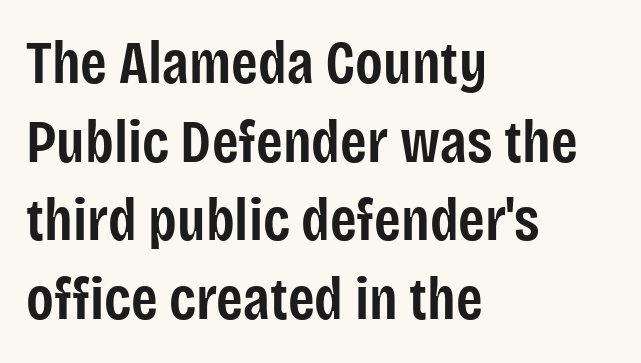
The passage is arranged the way most books set body copy — flush left. A somewhat darkened texture: the type is semibold rather than bold. Vertical strokes here are truly vertical. Successive baselines arrive at the customary interval.
